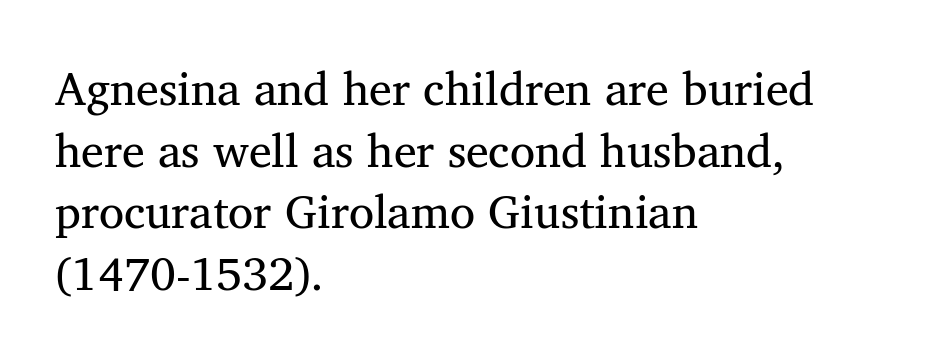
The image shows 46 px regular-weight serif type, upright; set left-aligned, normal line spacing (1.34x), normal letter spacing, not underlined; medium stroke contrast and a medium x-height.
